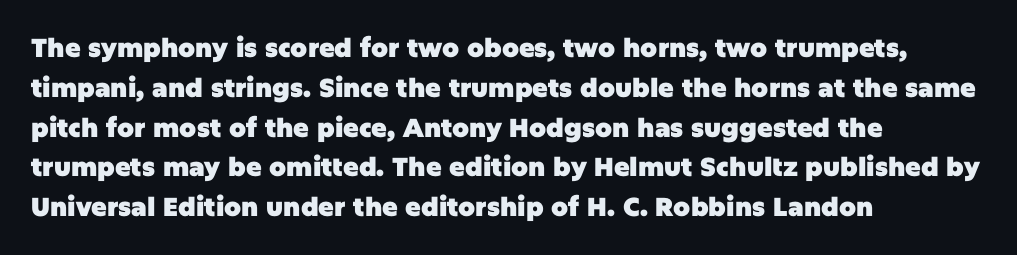
{"italic": "no", "bold": "yes", "underline": "no", "align": "left", "line_spacing": "normal", "line_spacing_ratio": 1.53, "letter_spacing": "normal", "letter_spacing_em": 0.0, "glyph_px": 26}
